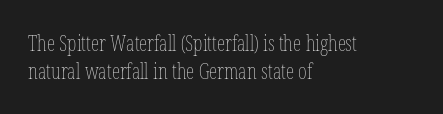
{"italic": "no", "bold": "no", "underline": "no", "align": "left", "line_spacing": "normal", "line_spacing_ratio": 1.31, "letter_spacing": "normal", "letter_spacing_em": 0.0, "glyph_px": 21}
